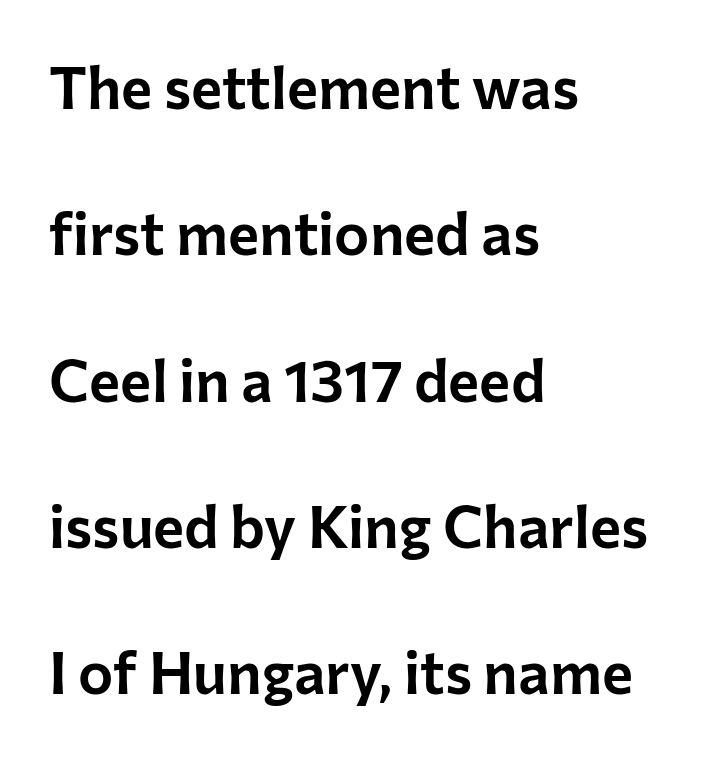
The image shows 59 px sans-serif type, upright; set left-aligned, loose line spacing (2.48x), normal letter spacing, not underlined; low stroke contrast and a medium x-height.
